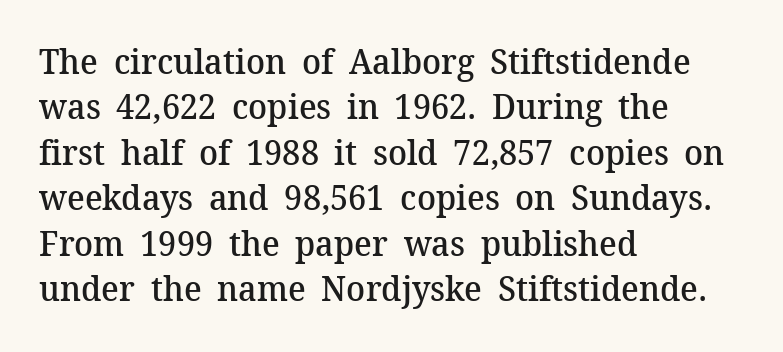
The image shows 35 px semibold serif type, upright; set left-aligned, normal line spacing (1.3x), normal letter spacing, not underlined; medium stroke contrast and a medium x-height.
